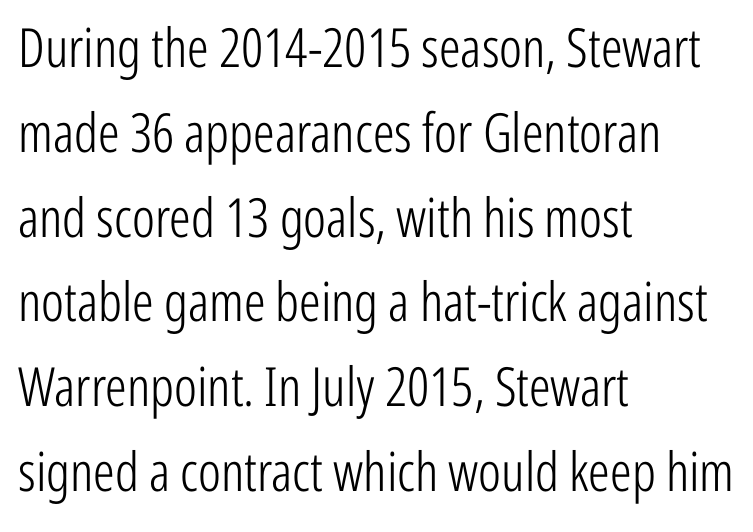
The image shows 54 px light, condensed sans-serif type, upright; set left-aligned, normal line spacing (1.57x), normal letter spacing, not underlined; low stroke contrast and a medium x-height.
